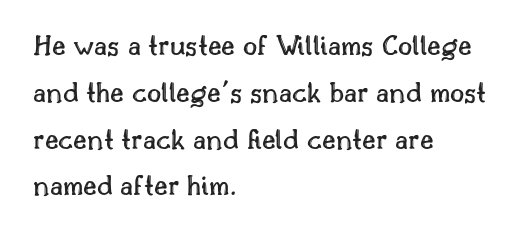
Posture: vertical. Character widths vary here, with narrow letters taking less room than wide ones. The space between consecutive lines is moderate. These lines stack with their left ends in a neat column.
